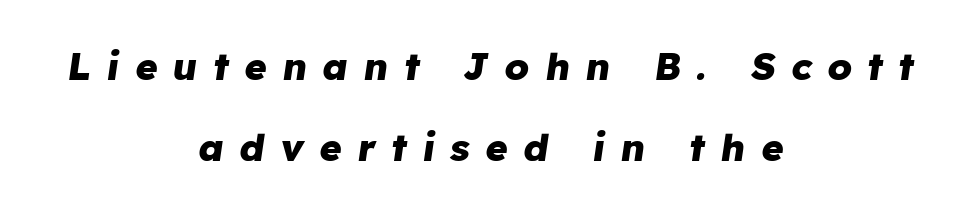
Q: Is the text bold? A: Yes.
Q: Is the text italic (slanted)? A: Yes, it leans right by about 8 degrees.
Q: Is the text underlined? A: No.
Q: How is the paragraph aligned? A: Centered.
Q: Is the spacing between letters normal or unusually wide? A: Unusually wide.
Q: Is the spacing between lines tight, normal or loose? A: Loose.
Q: Width (condensed, normal, or wide)? A: Normal.
Q: Stroke contrast? A: Low.
Q: x-height? A: Medium.
Q: Monospaced? A: No.
